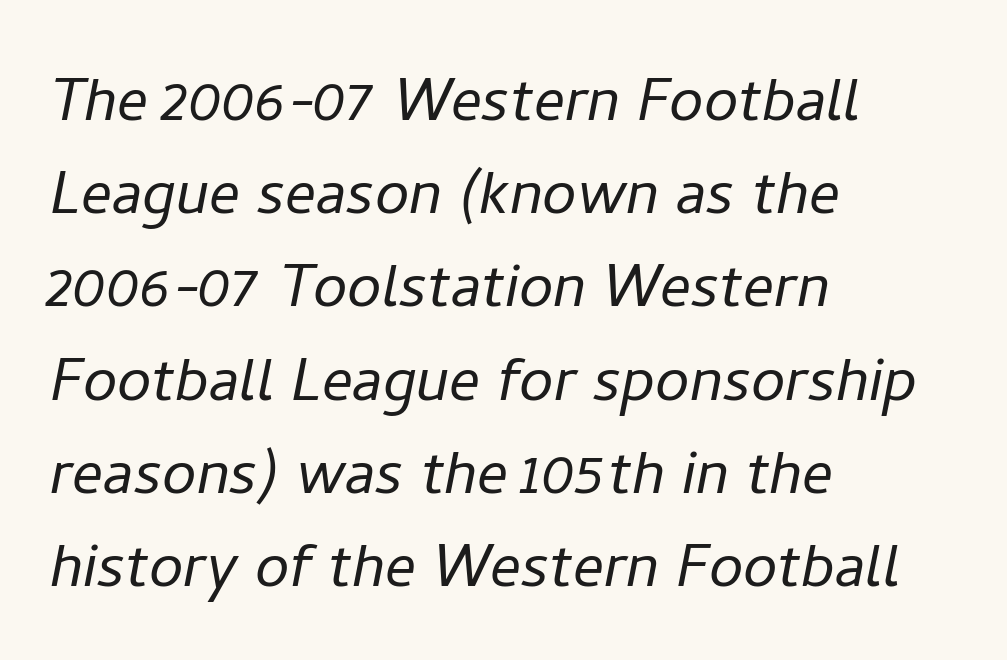
{"italic": "yes", "lean": "right", "slant_degrees": 11, "bold": "no", "weight": "light", "width": "normal", "stroke_contrast": "low", "x_height": "medium", "monospaced": "no", "underline": "no", "align": "left", "line_spacing_ratio": 1.21, "letter_spacing": "normal", "letter_spacing_em": 0.0, "glyph_px": 77}
